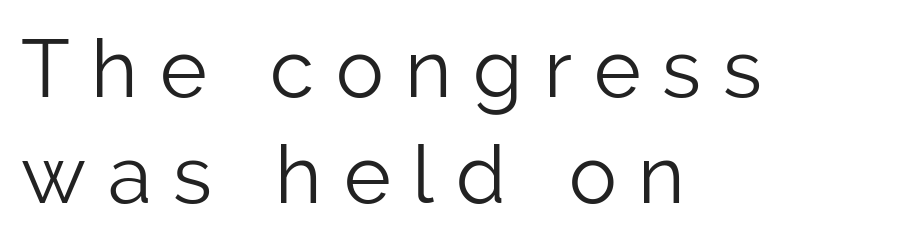
{"serif": "no", "italic": "no", "bold": "no", "weight": "light", "width": "normal", "stroke_contrast": "low", "x_height": "medium", "monospaced": "no", "underline": "no", "align": "left", "line_spacing": "normal", "line_spacing_ratio": 1.32, "letter_spacing": "wide", "letter_spacing_em": 0.27, "glyph_px": 80}
